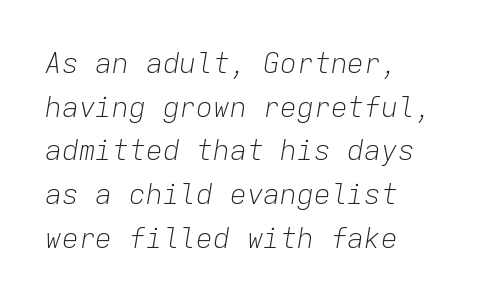
{"italic": "yes", "lean": "right", "slant_degrees": 9, "bold": "no", "weight": "light", "width": "normal", "stroke_contrast": "low", "x_height": "medium", "monospaced": "yes", "underline": "no", "align": "left", "line_spacing": "normal", "line_spacing_ratio": 1.56, "letter_spacing": "normal", "letter_spacing_em": 0.0, "glyph_px": 28}
